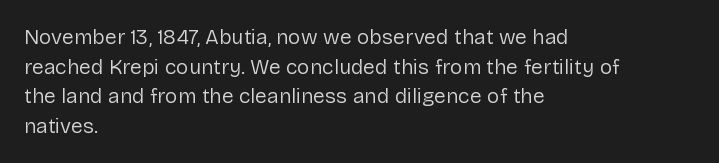
{"italic": "no", "bold": "no", "underline": "no", "align": "left", "line_spacing": "normal", "line_spacing_ratio": 1.41, "letter_spacing": "normal", "letter_spacing_em": 0.0, "glyph_px": 21}
